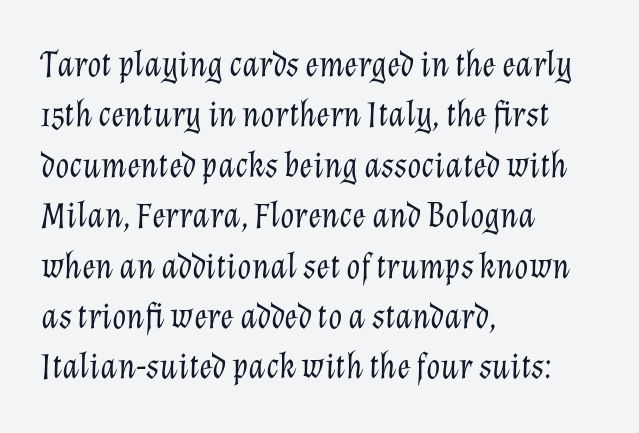
The image shows 36 px light type, italic (leaning right); set left-aligned, normal line spacing (1.4x), normal letter spacing, not underlined; low stroke contrast and a medium x-height.
